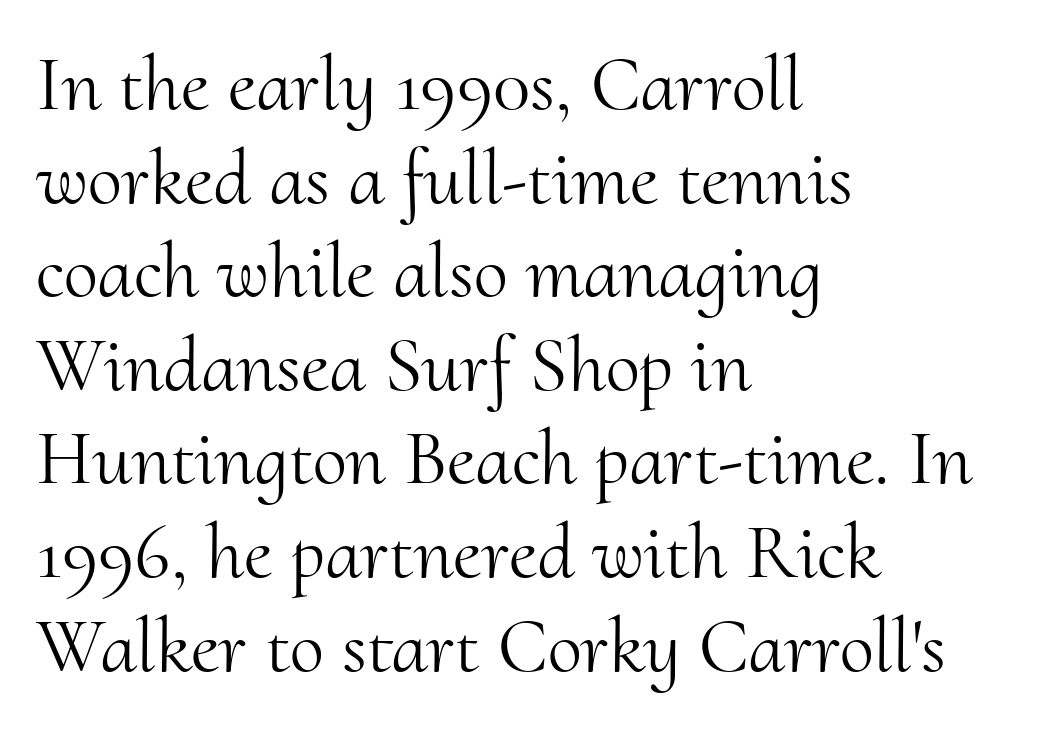
The image shows 78 px light serif type, upright; set left-aligned, line spacing 1.2x, normal letter spacing, not underlined; medium stroke contrast and a small x-height.
